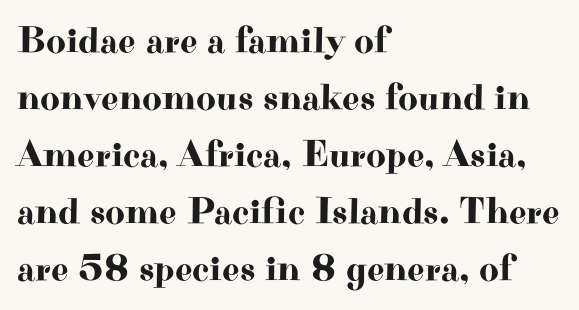
The image shows 38 px wide serif type, upright; set left-aligned, normal line spacing (1.5x), normal letter spacing, not underlined; high stroke contrast and a small x-height.
